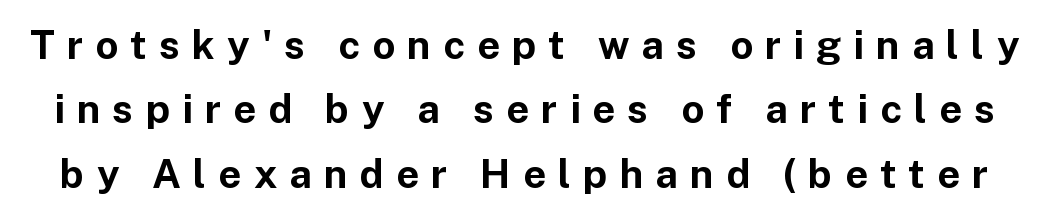
These lines are rendered in a variable-pitch font. The tracking jumps out immediately: characters are airy and widely separated. The strokes are fattened all the way to bold. Reading down the column, the eye jumps a familiar distance to each next line. Is there any slant? The stems are plumb.
